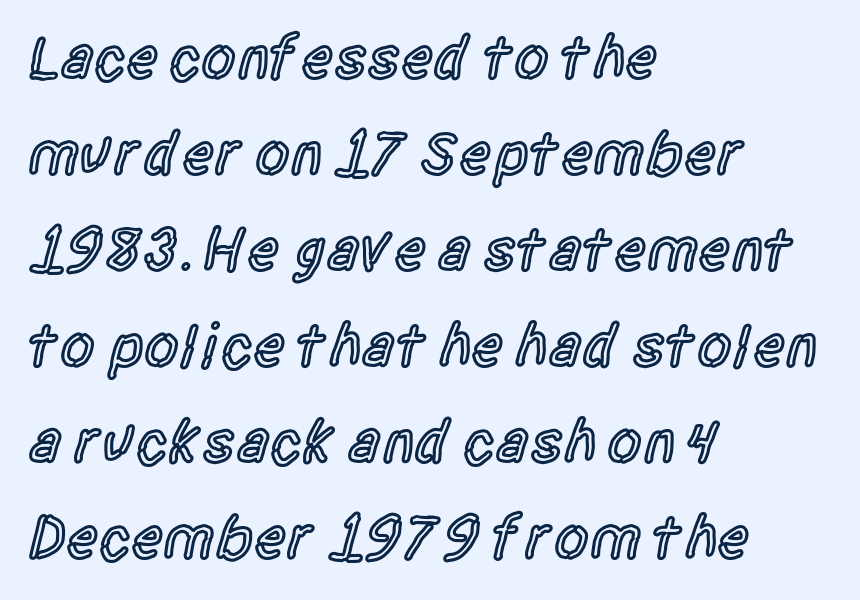
The image shows 62 px semibold, condensed sans-serif type; set left-aligned, normal line spacing (1.55x), normal letter spacing, not underlined; a large x-height.
